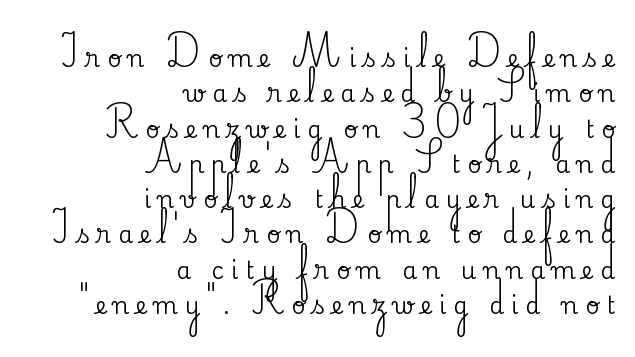
Vertically, the passage feels balanced, rows spaced as you'd expect. The glyphs are unaccompanied by any horizontal stroke below them. This sample uses expanded letter spacing, leaving extra air between glyphs. Leftover space on each line is placed entirely before the opening word. Is there any slant? The stems are plumb.
